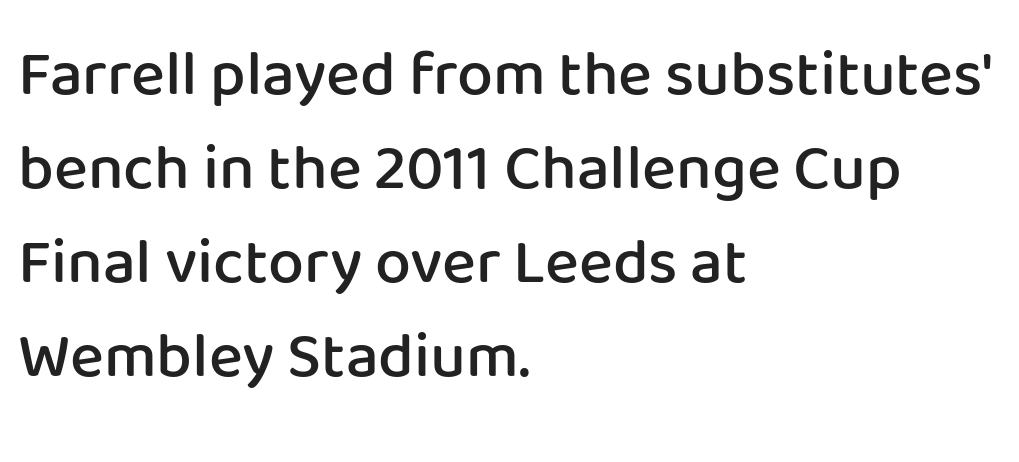
The image shows 64 px semibold sans-serif type, upright; set left-aligned, normal line spacing (1.47x), normal letter spacing, not underlined; low stroke contrast and a medium x-height.
